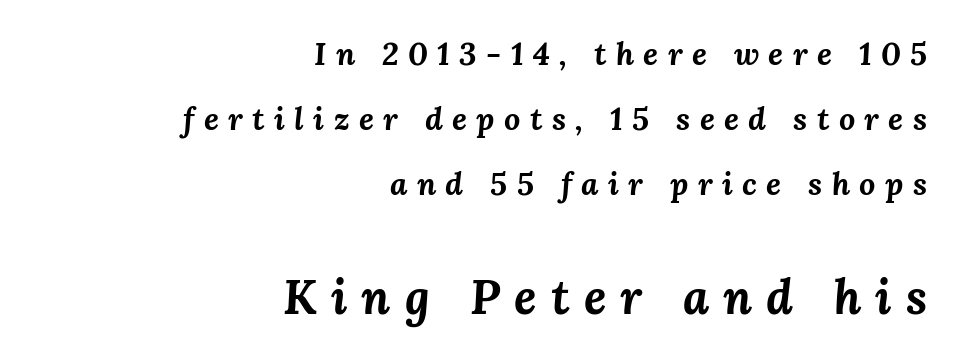
Q: Is the text bold? A: Yes.
Q: Is the text italic (slanted)? A: Yes, it leans right by about 3 degrees.
Q: Is the text underlined? A: No.
Q: How is the paragraph aligned? A: Right-aligned.
Q: Is the spacing between letters normal or unusually wide? A: Unusually wide.
Q: Is the spacing between lines tight, normal or loose? A: Loose.
Q: Which block of text is set in a larger size, the first (top) or the second (bottom)? A: The second (bottom) one.
Q: Width (condensed, normal, or wide)? A: Normal.
Q: Stroke contrast? A: Medium.
Q: x-height? A: Medium.
Q: Monospaced? A: No.
